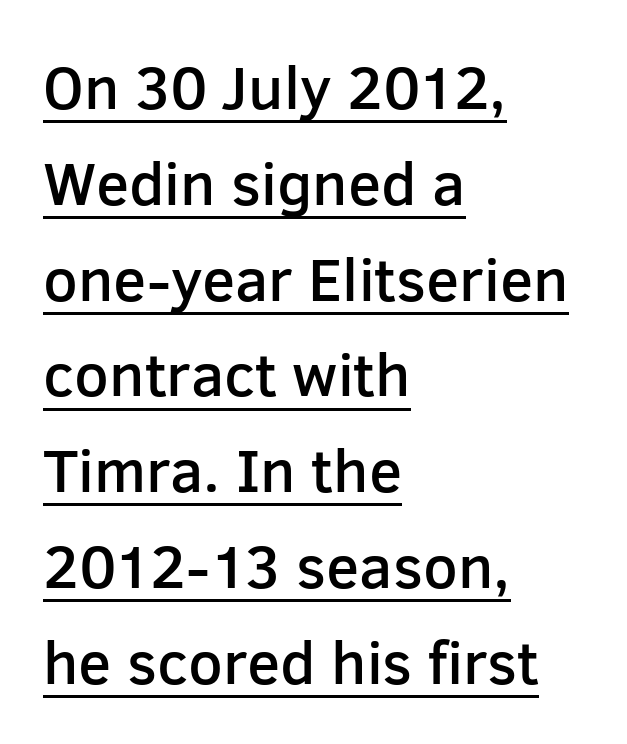
The letterforms sit shoulder to shoulder at normal distance. The sample has been set in demibold, a notch under bold. Look at the bottom of the vertical strokes: they stop flat, with no serifs. Horizontally, the lines are justified to the leading edge only. Proportional: the letters do not fall into vertical columns. Looks like someone drew a line under every word here.
